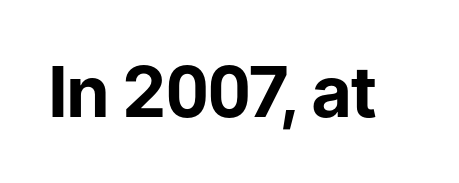
Q: Is the text bold? A: Yes.
Q: Is the text italic (slanted)? A: No, it is upright.
Q: Is the typeface a serif or a sans-serif typeface? A: Sans-serif.
Q: Is the text underlined? A: No.
Q: Is the spacing between letters normal or unusually wide? A: Normal.
Q: Width (condensed, normal, or wide)? A: Normal.
Q: Stroke contrast? A: Low.
Q: x-height? A: Medium.
Q: Monospaced? A: No.
